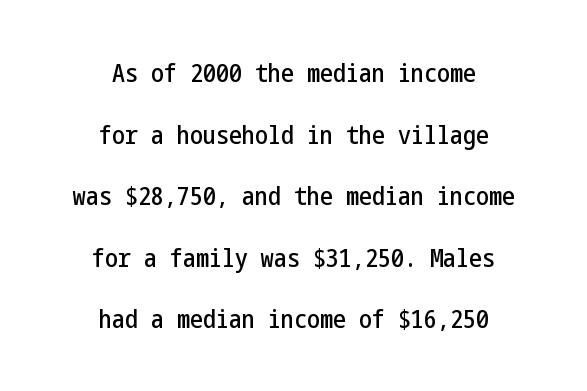
Caption: multi-line text, centered on the measure. A typesetter would call this zero additional tracking. Does the leading feel generous? Absolutely, it's lavish. Designer's note — italics off, roman on.
